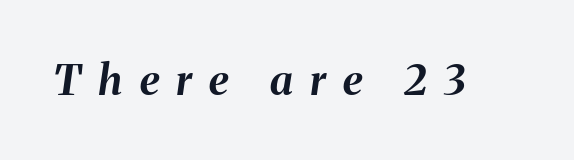
The image shows 42 px bold type, italic (leaning right); set unusually wide letter spacing (+0.41 em), not underlined; medium stroke contrast and a medium x-height.
